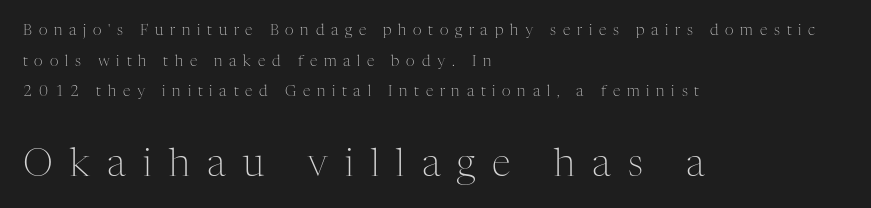
{"serif": "yes", "italic": "no", "bold": "no", "weight": "light", "width": "normal", "stroke_contrast": "medium", "x_height": "medium", "monospaced": "no", "underline": "no", "align": "left", "line_spacing": "loose", "line_spacing_ratio": 2.05, "letter_spacing": "wide", "letter_spacing_em": 0.45, "larger_block": "second", "size_ratio": 2.53, "glyph_px": 38}
